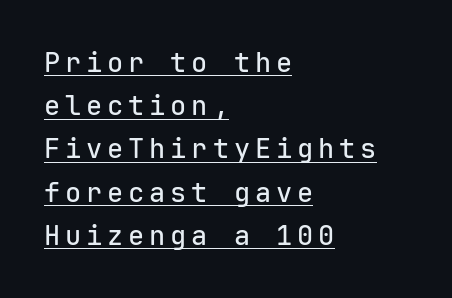
{"italic": "no", "underline": "yes", "align": "left", "line_spacing": "normal", "line_spacing_ratio": 1.6, "glyph_px": 27}
